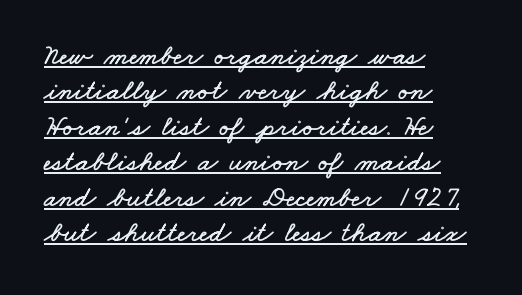
Q: Is the text underlined? A: Yes.
Q: How is the paragraph aligned? A: Left-aligned.
Q: Is the spacing between letters normal or unusually wide? A: Normal.
Q: Width (condensed, normal, or wide)? A: Wide.
Q: Stroke contrast? A: Low.
Q: x-height? A: Small.
Q: Monospaced? A: No.
